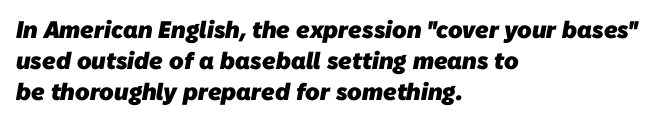
Q: Is the text bold? A: Yes.
Q: Is the text underlined? A: No.
Q: How is the paragraph aligned? A: Left-aligned.
Q: Is the spacing between letters normal or unusually wide? A: Normal.
Q: Is the spacing between lines tight, normal or loose? A: Normal.
